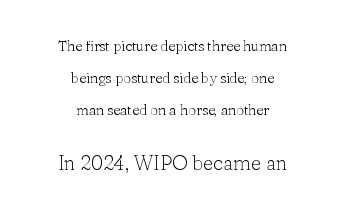
Rule under the text: the space is simply empty. The strokes carry an ordinary text weight at most. Honestly, the letter spacing is just normal — you wouldn't notice it. Notice how the stems are strictly vertical — no italics here.
